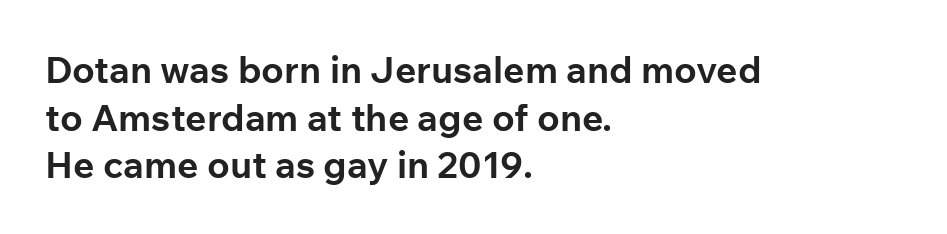
{"serif": "no", "italic": "no", "bold": "yes", "weight": "bold", "width": "normal", "stroke_contrast": "low", "x_height": "medium", "monospaced": "no", "underline": "no", "align": "left", "line_spacing": "normal", "line_spacing_ratio": 1.29, "letter_spacing": "normal", "letter_spacing_em": 0.0, "glyph_px": 37}
